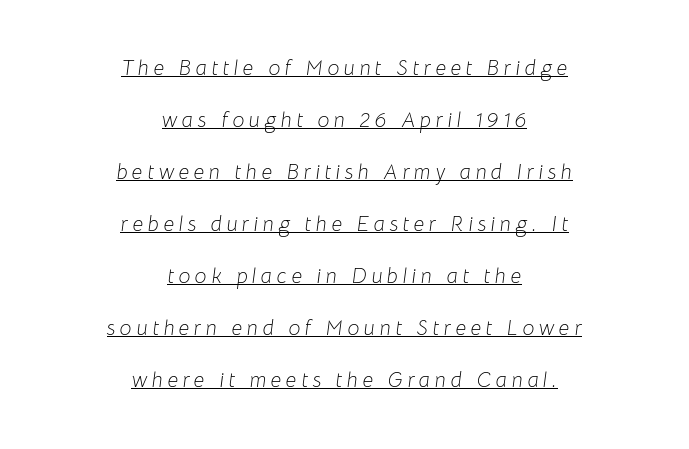
Q: Is the text bold? A: No.
Q: Is the text italic (slanted)? A: Yes, it leans right by about 8 degrees.
Q: Is the text underlined? A: Yes.
Q: How is the paragraph aligned? A: Centered.
Q: Is the spacing between letters normal or unusually wide? A: Unusually wide.
Q: Is the spacing between lines tight, normal or loose? A: Loose.
